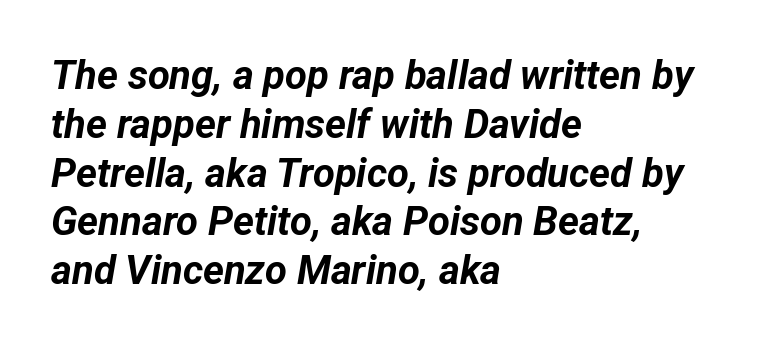
{"italic": "yes", "lean": "right", "slant_degrees": 12, "bold": "yes", "weight": "bold", "width": "normal", "stroke_contrast": "low", "x_height": "medium", "monospaced": "no", "underline": "no", "align": "left", "line_spacing_ratio": 1.22, "letter_spacing": "normal", "letter_spacing_em": 0.0, "glyph_px": 40}
